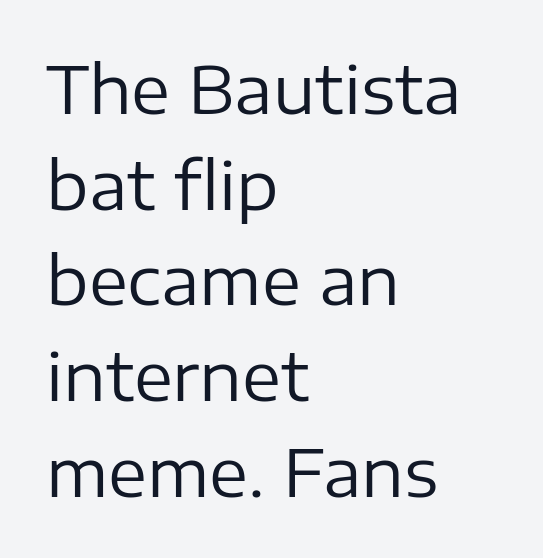
The image shows 66 px regular-weight sans-serif type, upright; set left-aligned, normal line spacing (1.45x), normal letter spacing, not underlined; low stroke contrast and a medium x-height.
